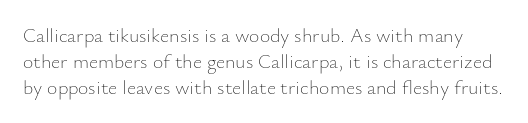
The image shows 20 px text type, upright; set normal line spacing (1.29x), normal letter spacing, not underlined.
